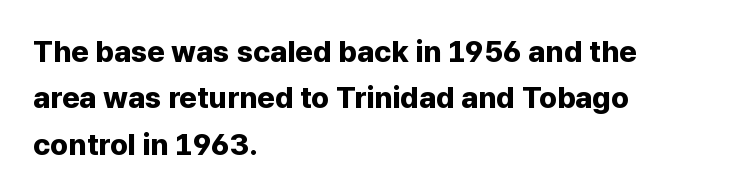
{"serif": "no", "italic": "no", "bold": "yes", "weight": "bold", "width": "normal", "stroke_contrast": "low", "x_height": "medium", "monospaced": "no", "underline": "no", "align": "left", "line_spacing": "normal", "line_spacing_ratio": 1.55, "letter_spacing": "normal", "letter_spacing_em": 0.0, "glyph_px": 30}
